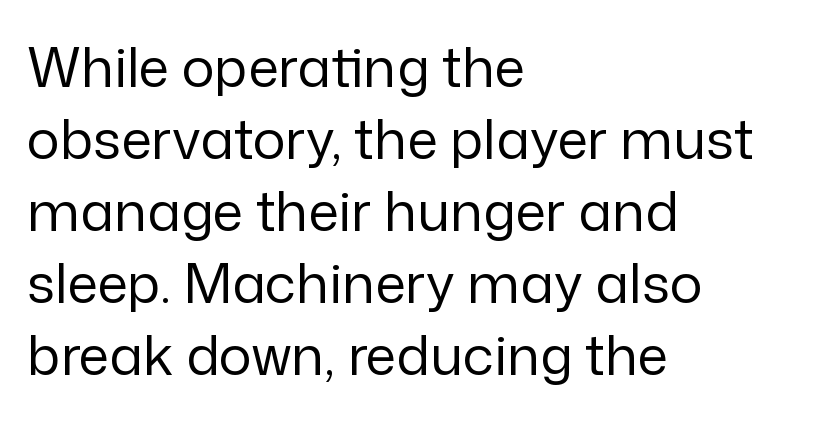
{"serif": "no", "italic": "no", "bold": "no", "weight": "regular", "width": "normal", "stroke_contrast": "low", "x_height": "medium", "monospaced": "no", "underline": "no", "align": "left", "line_spacing": "normal", "line_spacing_ratio": 1.31, "letter_spacing": "normal", "letter_spacing_em": 0.0, "glyph_px": 55}
